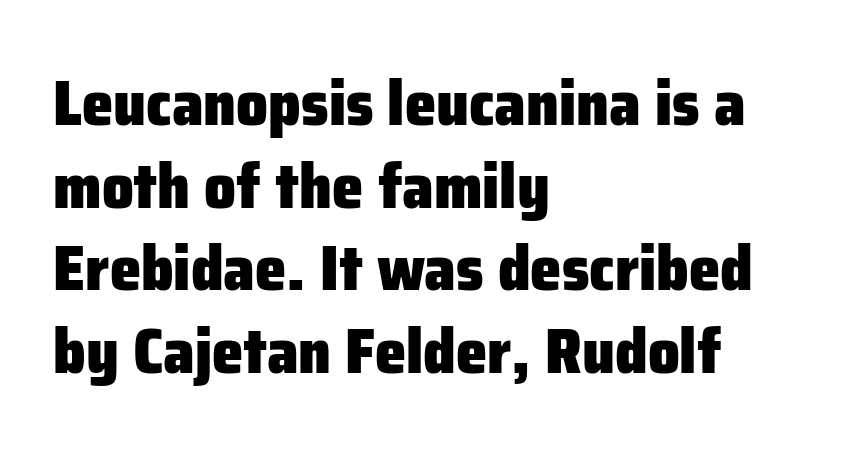
The image shows 63 px heavy sans-serif type, upright; set left-aligned, normal line spacing (1.31x), normal letter spacing, not underlined; low stroke contrast and a medium x-height.
